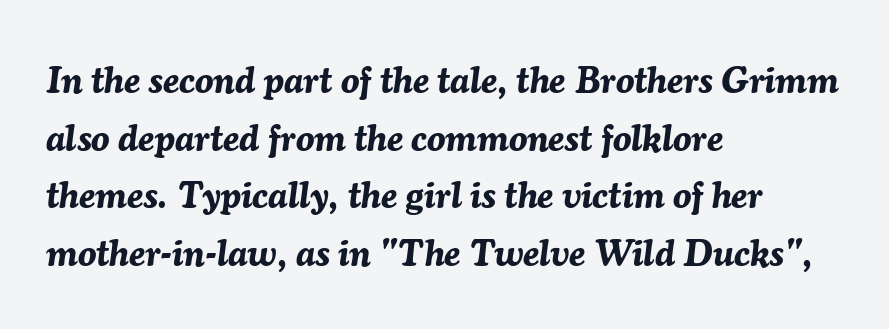
Q: Is the text bold? A: Yes.
Q: Is the text italic (slanted)? A: Yes, it leans right by about 7 degrees.
Q: Is the text underlined? A: No.
Q: How is the paragraph aligned? A: Left-aligned.
Q: Is the spacing between letters normal or unusually wide? A: Normal.
Q: Is the spacing between lines tight, normal or loose? A: Normal.
Q: Width (condensed, normal, or wide)? A: Normal.
Q: Stroke contrast? A: Medium.
Q: x-height? A: Medium.
Q: Monospaced? A: No.
